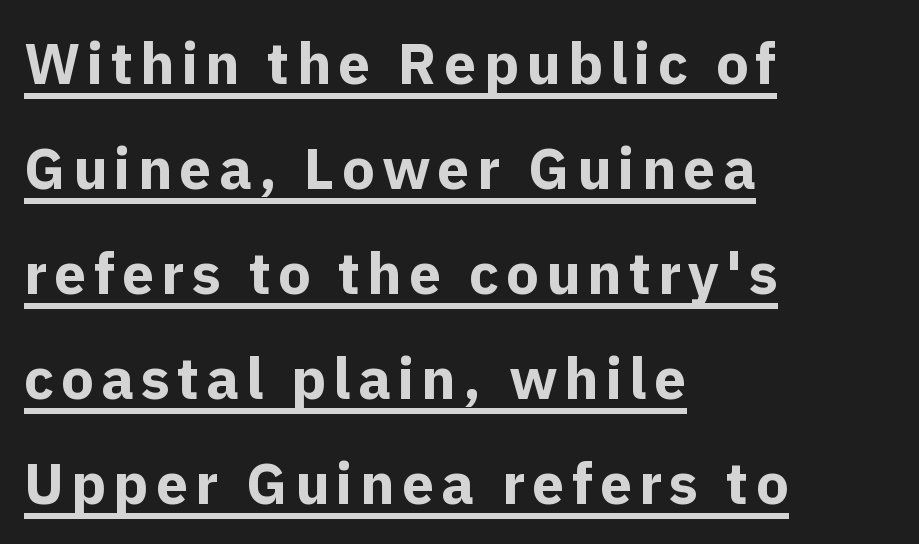
Q: Is the text bold? A: Yes.
Q: Is the text italic (slanted)? A: No, it is upright.
Q: Is the typeface a serif or a sans-serif typeface? A: Sans-serif.
Q: Is the text underlined? A: Yes.
Q: How is the paragraph aligned? A: Left-aligned.
Q: Width (condensed, normal, or wide)? A: Normal.
Q: x-height? A: Medium.
Q: Monospaced? A: No.
